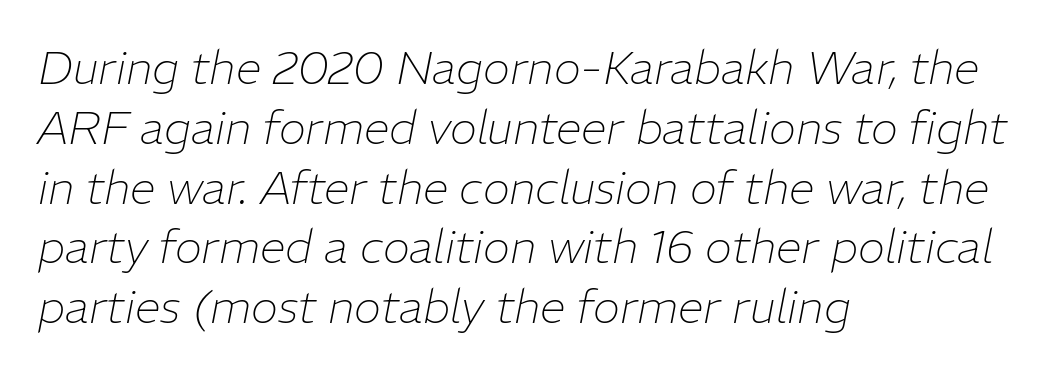
Q: Is the text bold? A: No.
Q: Is the text italic (slanted)? A: Yes, it leans right by about 11 degrees.
Q: Is the text underlined? A: No.
Q: How is the paragraph aligned? A: Left-aligned.
Q: Is the spacing between letters normal or unusually wide? A: Normal.
Q: Is the spacing between lines tight, normal or loose? A: Normal.
Q: Width (condensed, normal, or wide)? A: Normal.
Q: Stroke contrast? A: Low.
Q: x-height? A: Medium.
Q: Monospaced? A: No.
